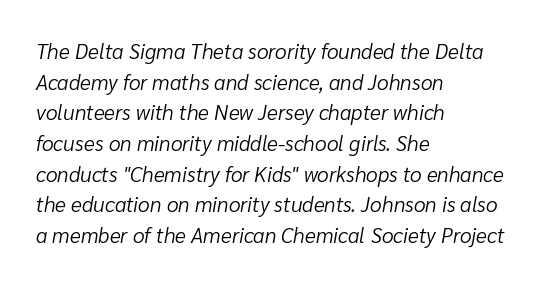
{"italic": "yes", "lean": "right", "slant_degrees": 10, "bold": "no", "underline": "no", "align": "left", "line_spacing": "normal", "line_spacing_ratio": 1.46, "letter_spacing": "normal", "letter_spacing_em": 0.0, "glyph_px": 21}
